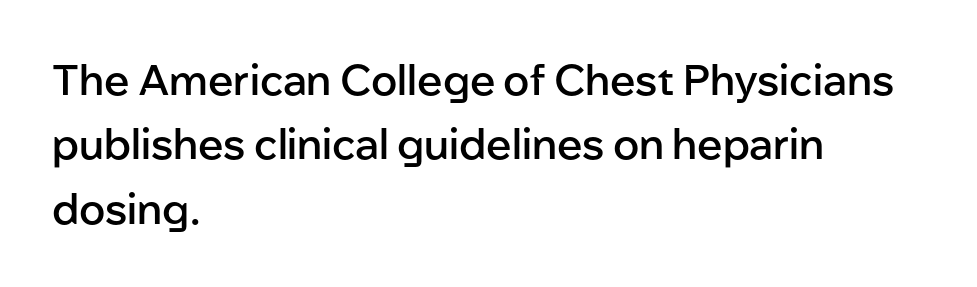
Q: Is the text bold? A: Semi-bold.
Q: Is the text italic (slanted)? A: No, it is upright.
Q: Is the typeface a serif or a sans-serif typeface? A: Sans-serif.
Q: Is the text underlined? A: No.
Q: How is the paragraph aligned? A: Left-aligned.
Q: Is the spacing between letters normal or unusually wide? A: Normal.
Q: Is the spacing between lines tight, normal or loose? A: Normal.
Q: Width (condensed, normal, or wide)? A: Normal.
Q: Stroke contrast? A: Low.
Q: x-height? A: Medium.
Q: Monospaced? A: No.
